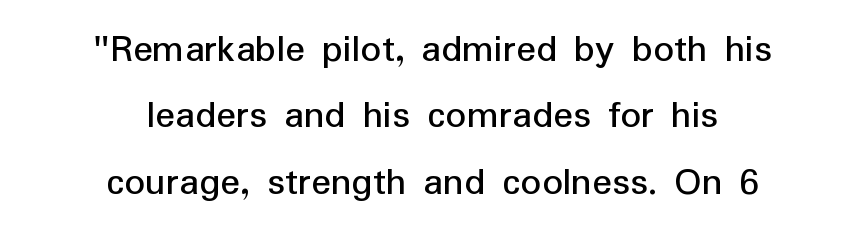
Q: Is the text italic (slanted)? A: No, it is upright.
Q: Is the typeface a serif or a sans-serif typeface? A: Sans-serif.
Q: Is the text underlined? A: No.
Q: How is the paragraph aligned? A: Centered.
Q: Is the spacing between letters normal or unusually wide? A: Normal.
Q: Is the spacing between lines tight, normal or loose? A: Normal.
Q: Width (condensed, normal, or wide)? A: Normal.
Q: Stroke contrast? A: Low.
Q: x-height? A: Medium.
Q: Monospaced? A: No.
